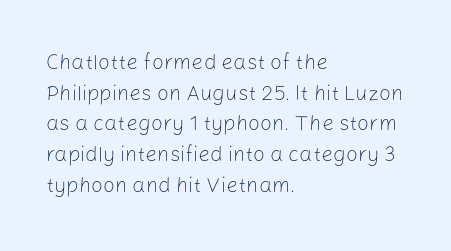
The image shows 21 px text type, upright; set left-aligned, normal line spacing (1.46x), normal letter spacing, not underlined.
